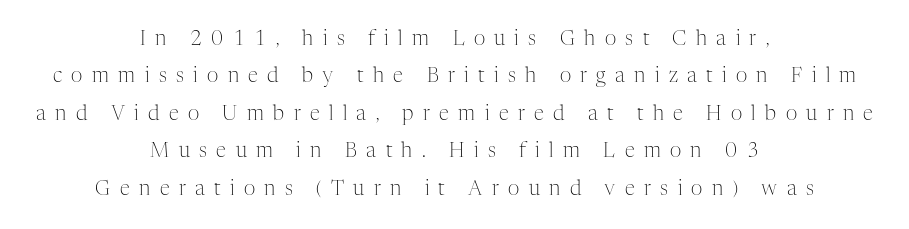
{"italic": "no", "bold": "no", "underline": "no", "align": "center", "line_spacing_ratio": 1.87, "letter_spacing": "wide", "letter_spacing_em": 0.47, "glyph_px": 20}
